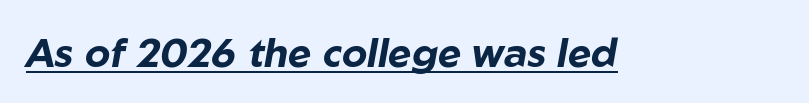
Italic: yes, the glyphs are oblique. Letter spacing: default. Has an underline been added? It has. The sample has been set heavy, in full bold. Each letter keeps its own natural width here, so spacing adapts to shape.
